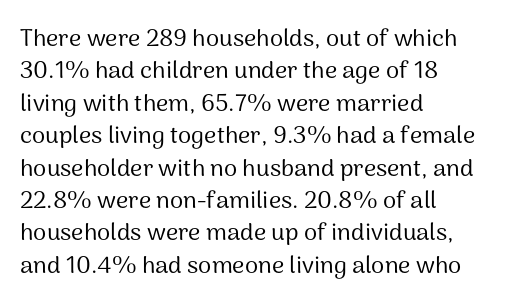
{"italic": "no", "bold": "no", "underline": "no", "align": "left", "line_spacing": "normal", "line_spacing_ratio": 1.35, "letter_spacing": "normal", "letter_spacing_em": 0.0, "glyph_px": 24}
